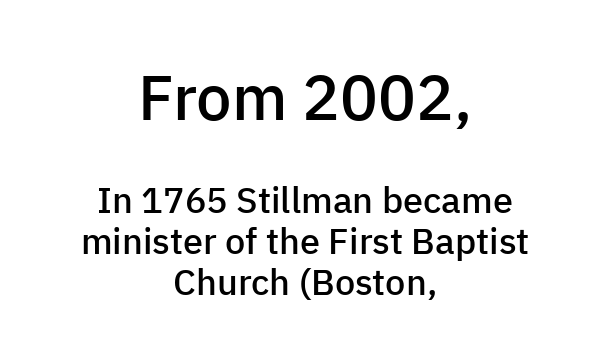
{"serif": "no", "italic": "no", "bold": "semi", "weight": "semibold", "width": "normal", "stroke_contrast": "low", "x_height": "medium", "monospaced": "no", "underline": "no", "align": "center", "line_spacing": "tight", "line_spacing_ratio": 1.14, "letter_spacing": "normal", "letter_spacing_em": 0.0, "larger_block": "first", "size_ratio": 1.75, "glyph_px": 63}
